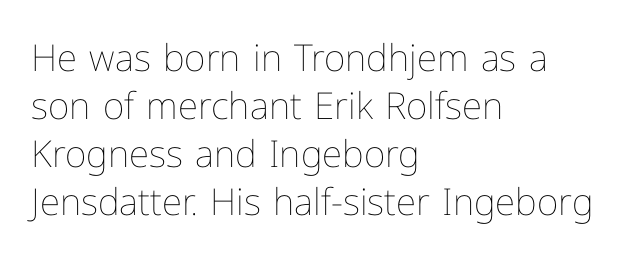
The image shows 37 px thin type, upright; set left-aligned, normal line spacing (1.3x), normal letter spacing, not underlined; low stroke contrast and a medium x-height.
